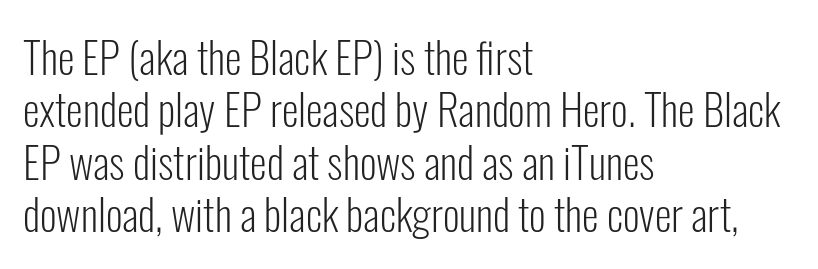
{"serif": "no", "italic": "no", "bold": "no", "weight": "light", "width": "condensed", "stroke_contrast": "low", "x_height": "medium", "monospaced": "no", "underline": "no", "align": "left", "line_spacing_ratio": 1.22, "letter_spacing": "normal", "letter_spacing_em": 0.0, "glyph_px": 43}
